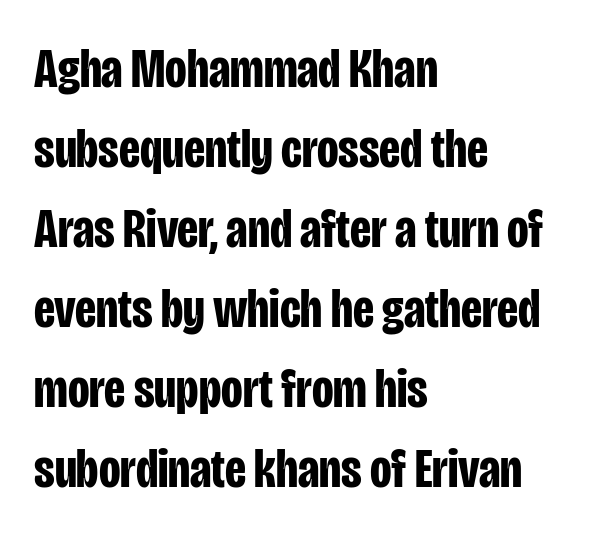
{"serif": "no", "italic": "no", "bold": "yes", "weight": "bold", "width": "condensed", "stroke_contrast": "low", "x_height": "large", "monospaced": "no", "underline": "no", "align": "left", "line_spacing": "normal", "line_spacing_ratio": 1.43, "letter_spacing": "normal", "letter_spacing_em": 0.0, "glyph_px": 56}
